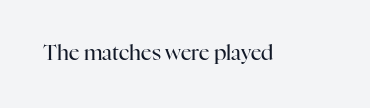
{"italic": "no", "bold": "no", "underline": "no", "letter_spacing": "normal", "letter_spacing_em": 0.0, "glyph_px": 21}
